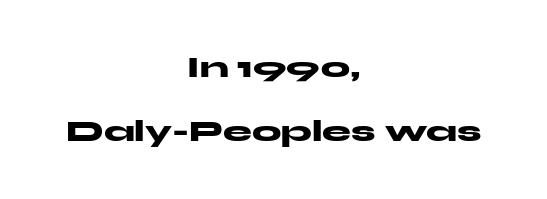
The image shows 29 px heavy, wide sans-serif type, upright; set centered, loose line spacing (2.2x), normal letter spacing, not underlined; medium stroke contrast and a medium x-height.
